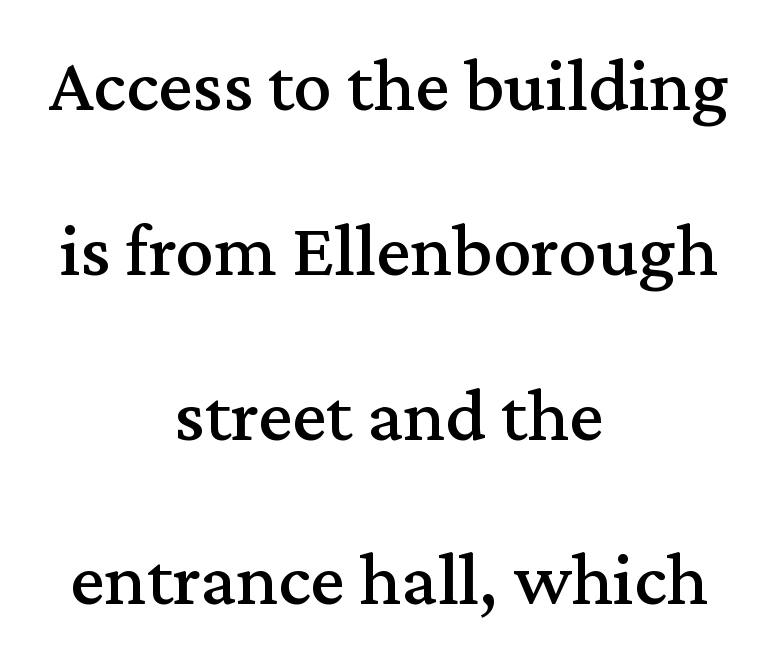
Q: Is the text italic (slanted)? A: No, it is upright.
Q: Is the typeface a serif or a sans-serif typeface? A: Serif.
Q: Is the text underlined? A: No.
Q: How is the paragraph aligned? A: Centered.
Q: Is the spacing between letters normal or unusually wide? A: Normal.
Q: Is the spacing between lines tight, normal or loose? A: Loose.
Q: Width (condensed, normal, or wide)? A: Normal.
Q: Stroke contrast? A: Medium.
Q: x-height? A: Medium.
Q: Monospaced? A: No.
